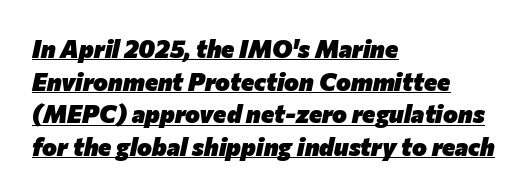
The image shows 25 px bold type, italic (leaning right); set left-aligned, normal line spacing (1.31x), normal letter spacing, underlined.
